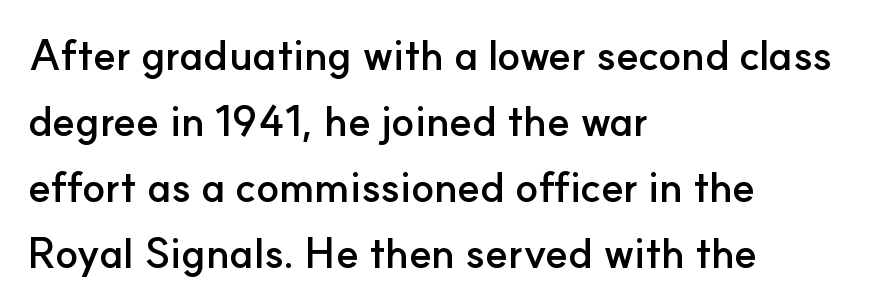
{"serif": "no", "italic": "no", "bold": "yes", "weight": "semibold", "width": "normal", "stroke_contrast": "low", "x_height": "small", "monospaced": "no", "underline": "no", "align": "left", "line_spacing": "normal", "line_spacing_ratio": 1.57, "letter_spacing": "normal", "letter_spacing_em": 0.0, "glyph_px": 42}
